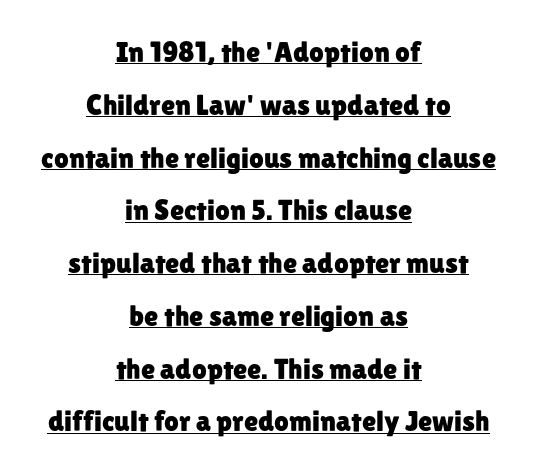
Q: Is the text italic (slanted)? A: No, it is upright.
Q: Is the typeface a serif or a sans-serif typeface? A: Sans-serif.
Q: Is the text underlined? A: Yes.
Q: How is the paragraph aligned? A: Centered.
Q: Is the spacing between letters normal or unusually wide? A: Normal.
Q: Width (condensed, normal, or wide)? A: Normal.
Q: Stroke contrast? A: Low.
Q: x-height? A: Medium.
Q: Monospaced? A: No.
